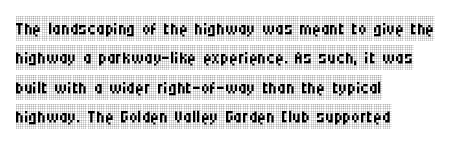
Q: Is the text bold? A: No.
Q: Is the text italic (slanted)? A: No, it is upright.
Q: Is the text underlined? A: No.
Q: How is the paragraph aligned? A: Left-aligned.
Q: Is the spacing between letters normal or unusually wide? A: Normal.
